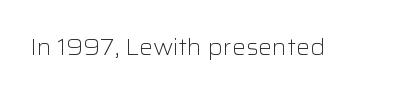
Q: Is the text bold? A: No.
Q: Is the text italic (slanted)? A: No, it is upright.
Q: Is the text underlined? A: No.
Q: Is the spacing between letters normal or unusually wide? A: Normal.
